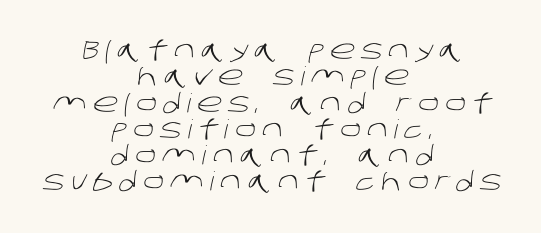
The image shows 26 px text type; set centered, tight line spacing (1.01x), unusually wide letter spacing (+0.24 em), not underlined.
